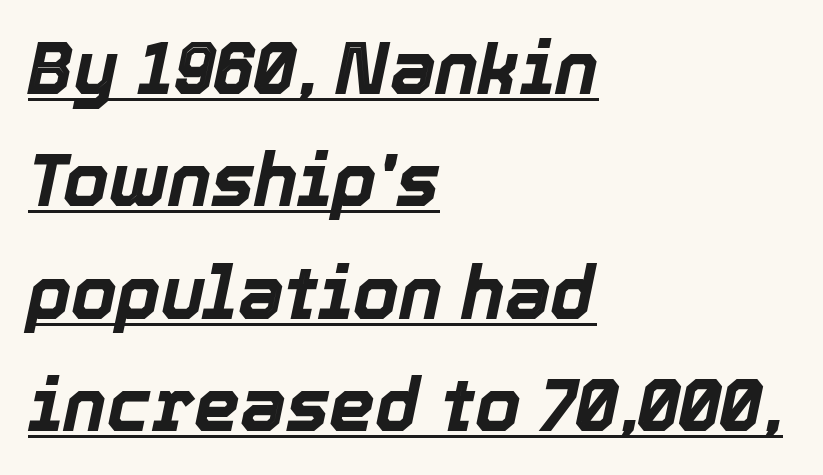
The image shows 73 px bold type, italic (leaning right); set left-aligned, normal line spacing (1.54x), normal letter spacing, underlined; a medium x-height.
